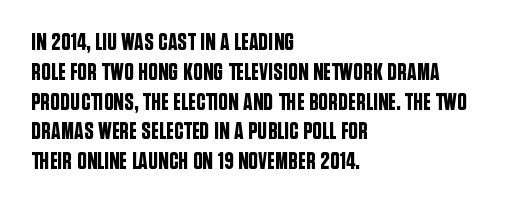
This sample uses an upright cut, with every glyph sitting square on the baseline. The space beneath each line is pristine and unruled. Short note: letters normally spaced. A classic flush-left, rag-right setting is used for this passage.
